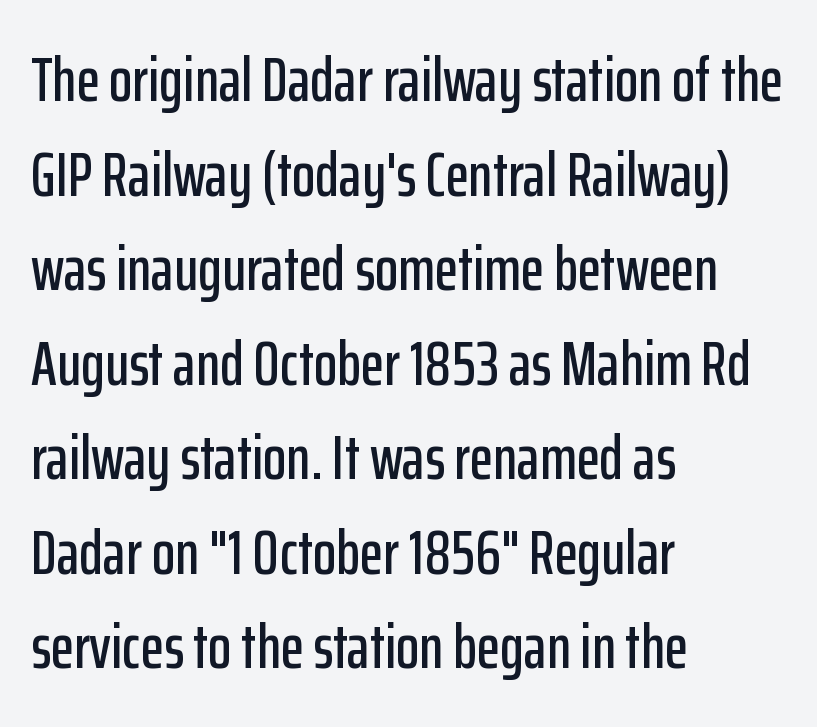
The image shows 61 px condensed sans-serif type, upright; set left-aligned, normal line spacing (1.55x), normal letter spacing, not underlined; low stroke contrast and a medium x-height.
